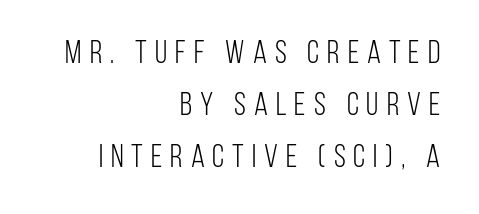
Successive baselines arrive at the customary interval. Decoration check: the copy has no underline. Here the designer chose a conventional face with non-uniform glyph widths. This is the regular roman posture of the typeface. The typeface chosen for these lines omits serifs.
